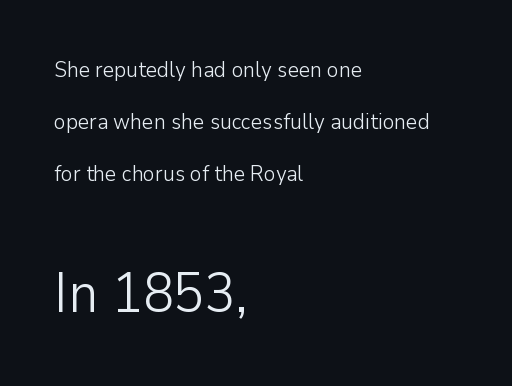
Q: Is the text bold? A: No.
Q: Is the text italic (slanted)? A: No, it is upright.
Q: Is the typeface a serif or a sans-serif typeface? A: Sans-serif.
Q: Is the text underlined? A: No.
Q: How is the paragraph aligned? A: Left-aligned.
Q: Is the spacing between letters normal or unusually wide? A: Normal.
Q: Is the spacing between lines tight, normal or loose? A: Loose.
Q: Which block of text is set in a larger size, the first (top) or the second (bottom)? A: The second (bottom) one.
Q: Width (condensed, normal, or wide)? A: Normal.
Q: Stroke contrast? A: Low.
Q: x-height? A: Medium.
Q: Monospaced? A: No.
